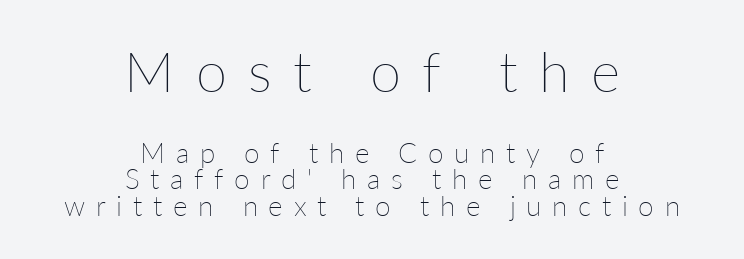
The letters stand straight up with perfectly vertical stems. Bigger letters appear in the top chunk; the bottom chunk is reduced. The typesetting does not lean heavy: it is not bold. Vertical spacing — tight.
